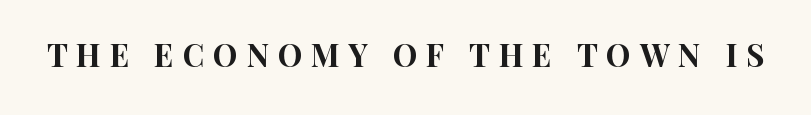
Tracking here is generous; glyphs stand well apart from one another. Nope, not italic — everything's standing straight. Serif or sans? Sans — the stroke terminals are bare. The passage shown is not underscored anywhere. Here the designer chose a conventional face with non-uniform glyph widths.
